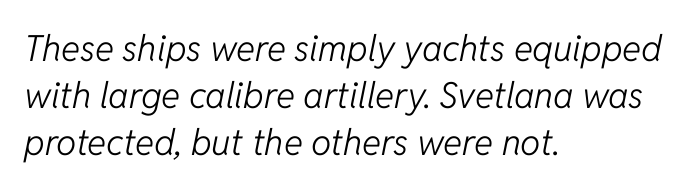
{"italic": "yes", "lean": "right", "slant_degrees": 11, "bold": "no", "weight": "light", "width": "normal", "stroke_contrast": "low", "x_height": "medium", "monospaced": "no", "underline": "no", "align": "left", "line_spacing": "normal", "line_spacing_ratio": 1.31, "letter_spacing": "normal", "letter_spacing_em": 0.0, "glyph_px": 36}
